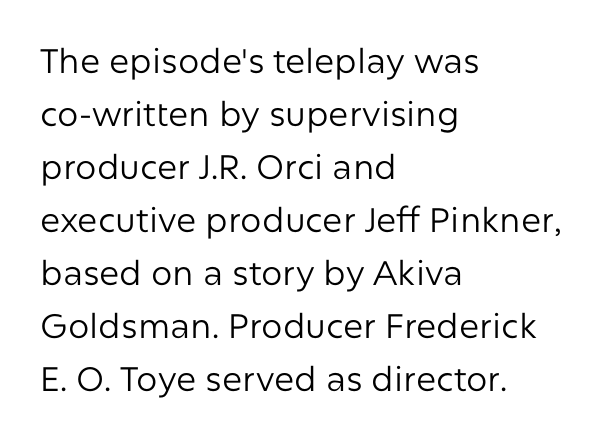
Q: Is the text bold? A: No.
Q: Is the text italic (slanted)? A: No, it is upright.
Q: Is the typeface a serif or a sans-serif typeface? A: Sans-serif.
Q: Is the text underlined? A: No.
Q: How is the paragraph aligned? A: Left-aligned.
Q: Is the spacing between letters normal or unusually wide? A: Normal.
Q: Is the spacing between lines tight, normal or loose? A: Normal.
Q: Width (condensed, normal, or wide)? A: Normal.
Q: Stroke contrast? A: Low.
Q: x-height? A: Medium.
Q: Monospaced? A: No.
